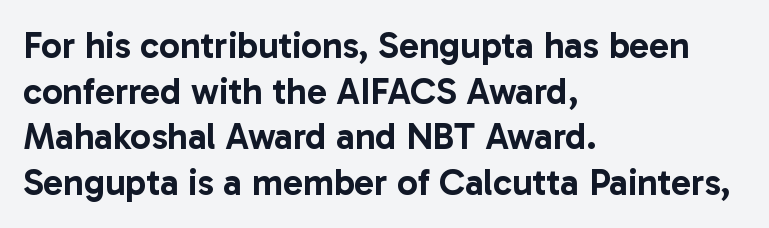
{"serif": "no", "italic": "no", "width": "normal", "stroke_contrast": "low", "x_height": "medium", "monospaced": "no", "underline": "no", "align": "left", "line_spacing_ratio": 1.23, "letter_spacing": "normal", "letter_spacing_em": 0.0, "glyph_px": 37}
